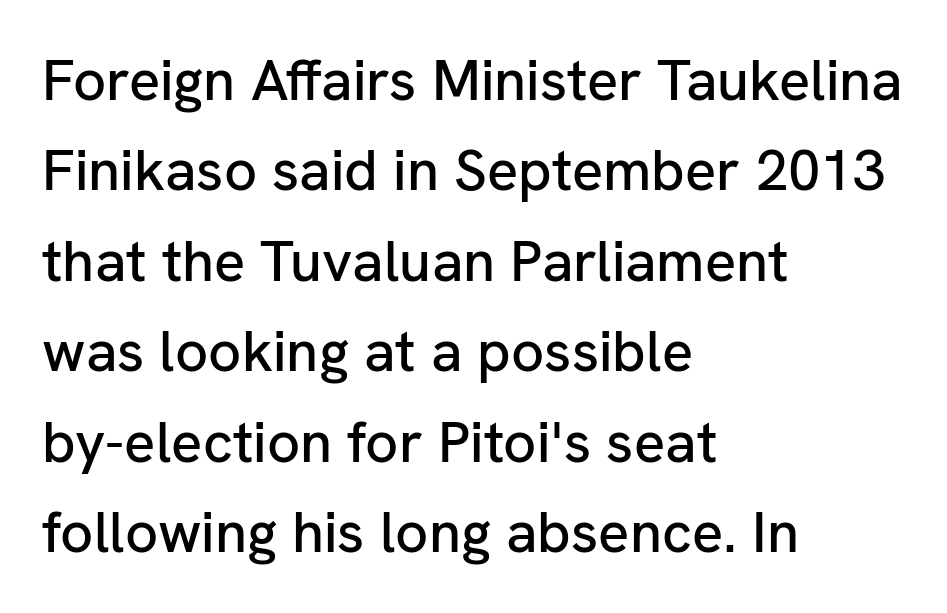
The image shows 58 px sans-serif type, upright; set left-aligned, normal line spacing (1.56x), normal letter spacing, not underlined; low stroke contrast and a medium x-height.
